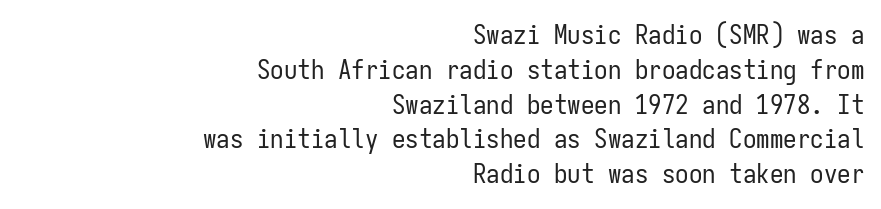
The image shows 27 px text type, upright; set right-aligned, normal line spacing (1.29x), normal letter spacing, not underlined.
